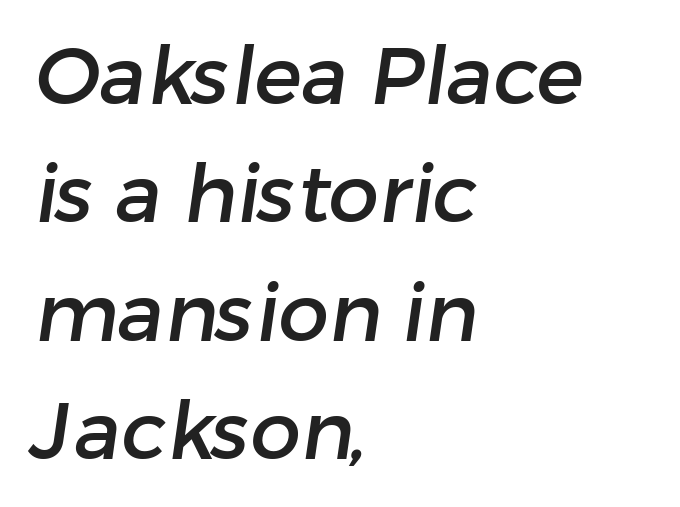
{"serif": "no", "width": "normal", "stroke_contrast": "low", "x_height": "medium", "monospaced": "no", "underline": "no", "align": "left", "line_spacing": "normal", "line_spacing_ratio": 1.48, "letter_spacing": "normal", "letter_spacing_em": 0.0, "glyph_px": 80}
